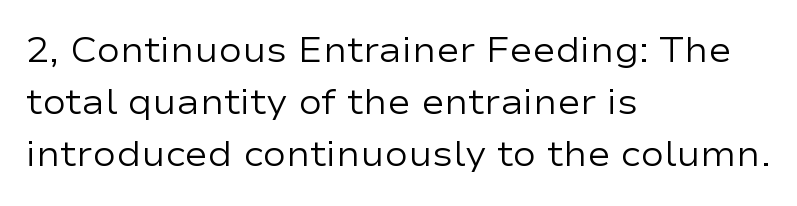
The image shows 35 px regular-weight, wide sans-serif type, upright; set left-aligned, normal line spacing (1.49x), normal letter spacing, not underlined; low stroke contrast and a medium x-height.
